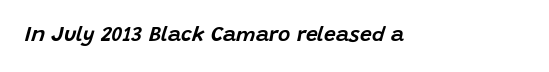
Q: Is the text italic (slanted)? A: Yes, it leans right by about 15 degrees.
Q: Is the text underlined? A: No.
Q: Is the spacing between letters normal or unusually wide? A: Normal.
